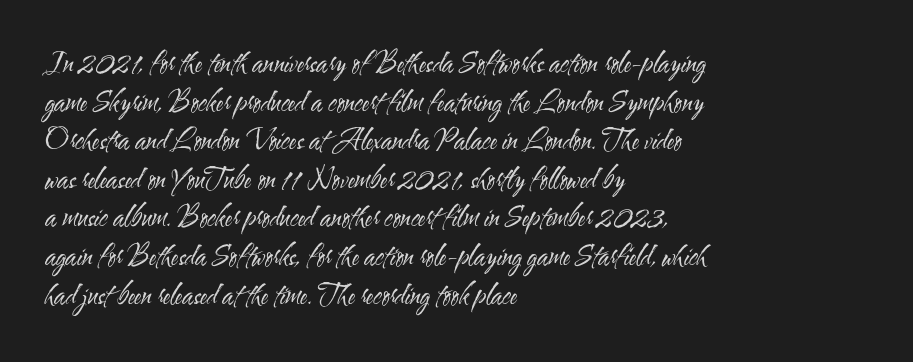
The image shows 27 px text type; set left-aligned, normal line spacing (1.43x), normal letter spacing, not underlined.
